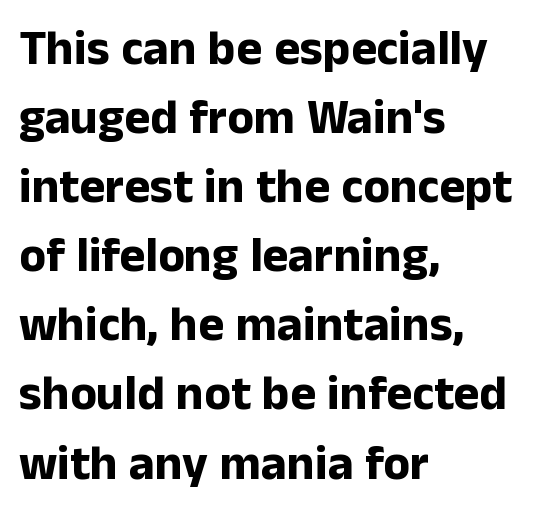
Q: Is the text bold? A: Yes.
Q: Is the text italic (slanted)? A: No, it is upright.
Q: Is the typeface a serif or a sans-serif typeface? A: Sans-serif.
Q: Is the text underlined? A: No.
Q: How is the paragraph aligned? A: Left-aligned.
Q: Is the spacing between letters normal or unusually wide? A: Normal.
Q: Is the spacing between lines tight, normal or loose? A: Normal.
Q: Width (condensed, normal, or wide)? A: Normal.
Q: Stroke contrast? A: Low.
Q: x-height? A: Medium.
Q: Monospaced? A: No.
